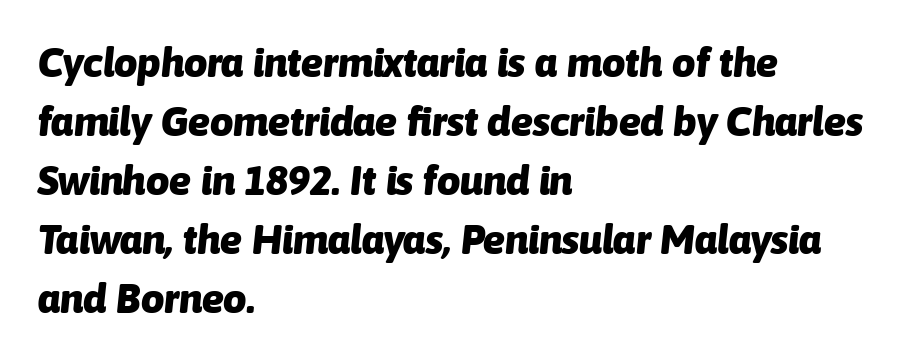
These lines keep a tight, regular rhythm from letter to letter. Horizontal bands of white between lines are of average thickness. A bare baseline throughout the passage. The characters look thick and weighty, a clear bold. Every row of glyphs begins at an identical x-position on the left.
